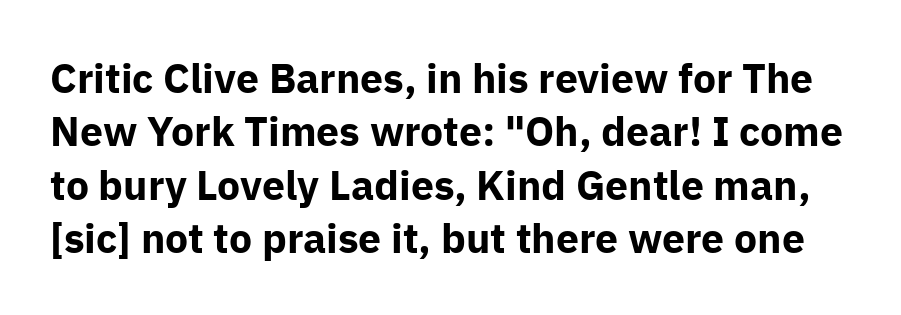
{"serif": "no", "italic": "no", "bold": "yes", "weight": "bold", "width": "normal", "stroke_contrast": "low", "x_height": "medium", "monospaced": "no", "underline": "no", "line_spacing": "normal", "line_spacing_ratio": 1.3, "letter_spacing": "normal", "letter_spacing_em": 0.0, "glyph_px": 41}
